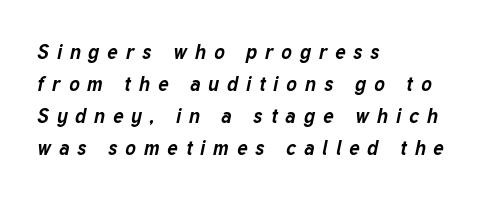
Q: Is the text bold? A: Yes.
Q: Is the text italic (slanted)? A: Yes, it leans right by about 12 degrees.
Q: Is the text underlined? A: No.
Q: How is the paragraph aligned? A: Left-aligned.
Q: Is the spacing between letters normal or unusually wide? A: Unusually wide.
Q: Is the spacing between lines tight, normal or loose? A: Normal.
